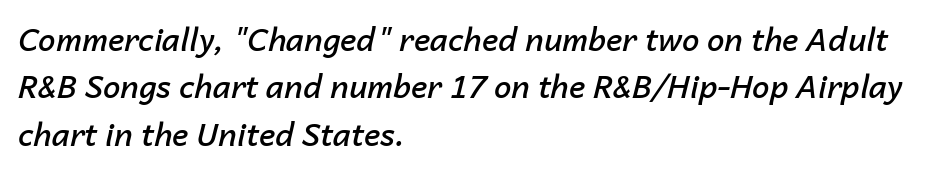
The image shows 31 px semibold type, italic (leaning right); set left-aligned, normal line spacing (1.53x), normal letter spacing, not underlined; low stroke contrast and a medium x-height.
